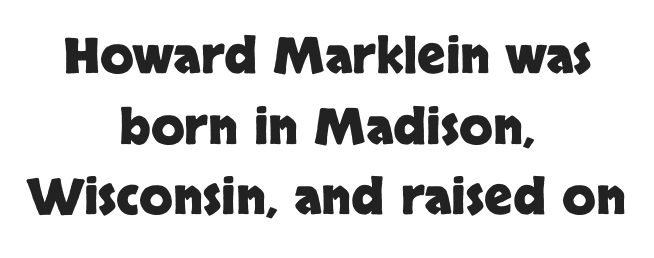
{"serif": "no", "italic": "no", "bold": "yes", "weight": "heavy", "width": "normal", "stroke_contrast": "low", "x_height": "large", "monospaced": "no", "underline": "no", "align": "center", "line_spacing": "normal", "line_spacing_ratio": 1.44, "letter_spacing": "normal", "letter_spacing_em": 0.0, "glyph_px": 49}
